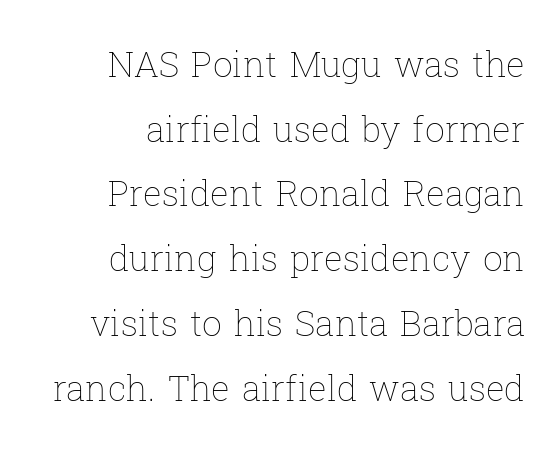
The image shows 35 px thin type, upright; set right-aligned, line spacing 1.85x, normal letter spacing, not underlined; low stroke contrast and a medium x-height.
